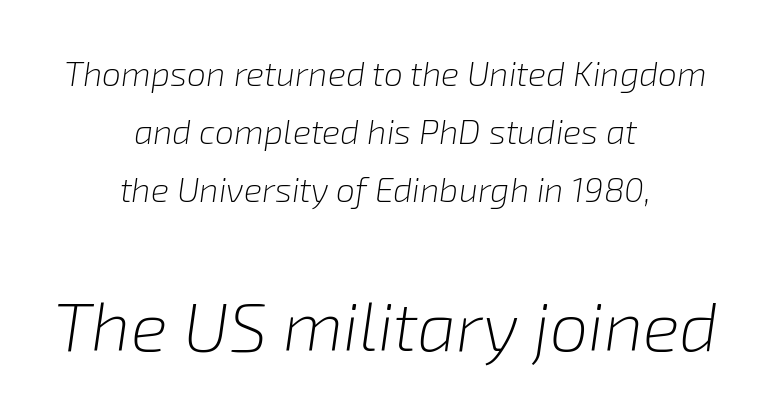
The image shows 69 px light type, italic (leaning right); set centered, line spacing 1.71x, normal letter spacing, not underlined; the second (bottom) block is 2.03x larger; low stroke contrast and a medium x-height.
